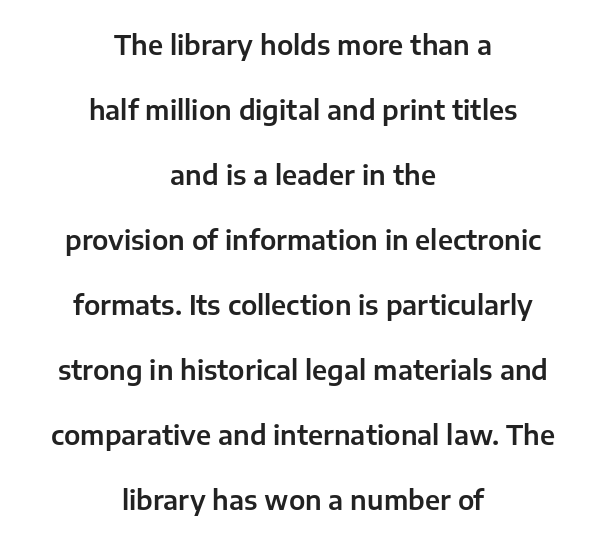
Q: Is the text italic (slanted)? A: No, it is upright.
Q: Is the text underlined? A: No.
Q: How is the paragraph aligned? A: Centered.
Q: Is the spacing between letters normal or unusually wide? A: Normal.
Q: Is the spacing between lines tight, normal or loose? A: Loose.
